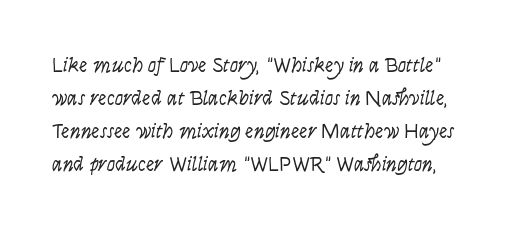
The image shows 21 px text type, italic (leaning right); set normal line spacing (1.57x), normal letter spacing, not underlined.
